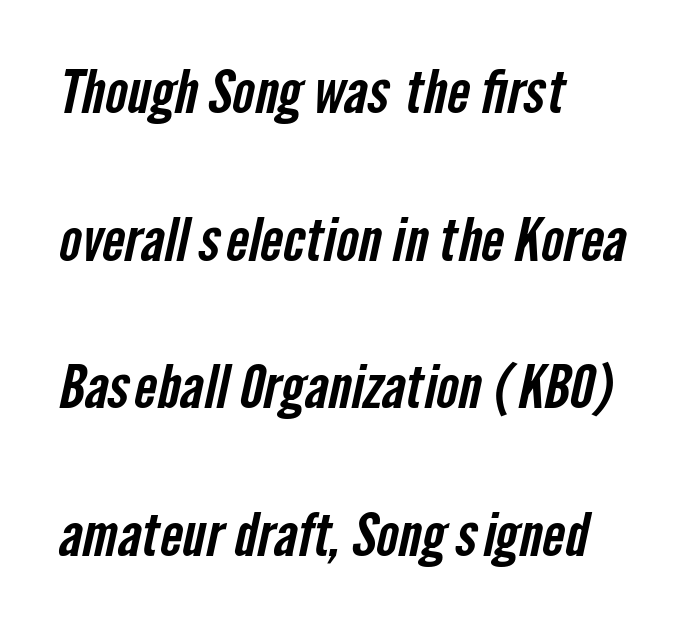
The image shows 60 px condensed sans-serif type; set left-aligned, loose line spacing (2.46x), normal letter spacing, not underlined; low stroke contrast and a medium x-height.
